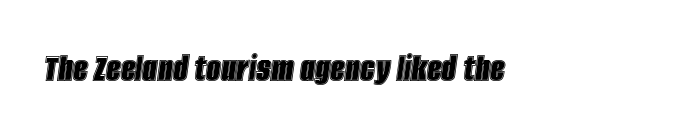
The image shows 41 px condensed type, italic (leaning right); set normal letter spacing, not underlined; a large x-height.
